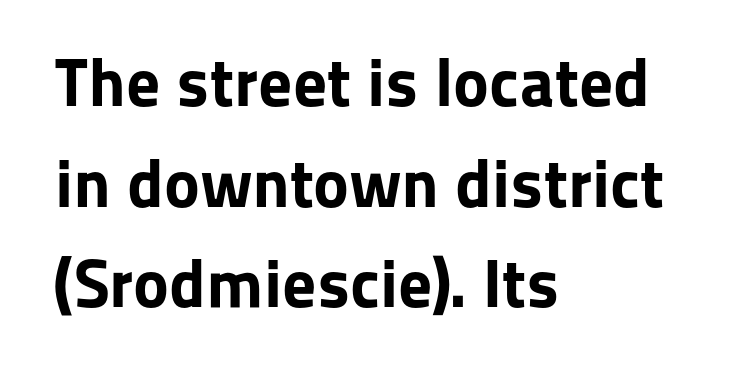
Q: Is the text bold? A: Yes.
Q: Is the text italic (slanted)? A: No, it is upright.
Q: Is the typeface a serif or a sans-serif typeface? A: Sans-serif.
Q: Is the text underlined? A: No.
Q: How is the paragraph aligned? A: Left-aligned.
Q: Is the spacing between letters normal or unusually wide? A: Normal.
Q: Is the spacing between lines tight, normal or loose? A: Normal.
Q: Width (condensed, normal, or wide)? A: Normal.
Q: Stroke contrast? A: Low.
Q: x-height? A: Medium.
Q: Monospaced? A: No.
